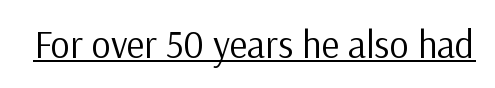
The image shows 38 px regular-weight sans-serif type, upright; set normal letter spacing, underlined; low stroke contrast and a medium x-height.
